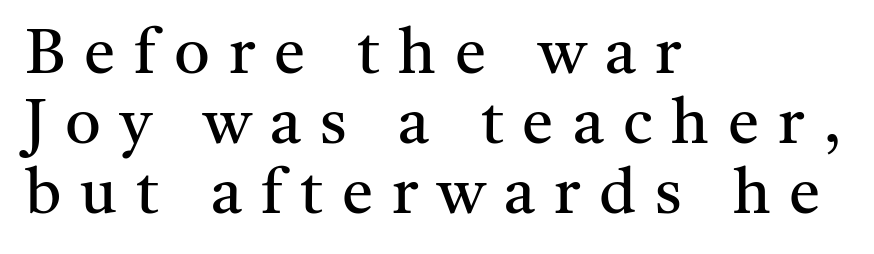
The typeface has the unassuming heft of standard copy or less. Line starts are locked; line ends wander. If you drew a line through each stem, it would be perfectly vertical. Rows of type sit shoulder to shoulder in the vertical direction. Plain, unruled lines of type. Caption: expanded tracking, letters set apart.
